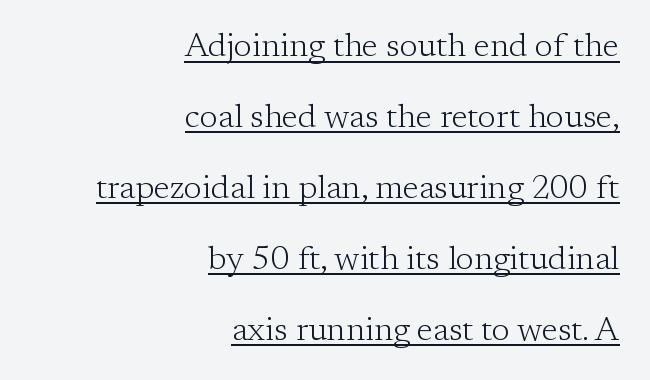
Q: Is the text bold? A: No.
Q: Is the text italic (slanted)? A: No, it is upright.
Q: Is the typeface a serif or a sans-serif typeface? A: Serif.
Q: Is the text underlined? A: Yes.
Q: How is the paragraph aligned? A: Right-aligned.
Q: Is the spacing between letters normal or unusually wide? A: Normal.
Q: Is the spacing between lines tight, normal or loose? A: Loose.
Q: Width (condensed, normal, or wide)? A: Normal.
Q: Stroke contrast? A: Low.
Q: x-height? A: Medium.
Q: Monospaced? A: No.
